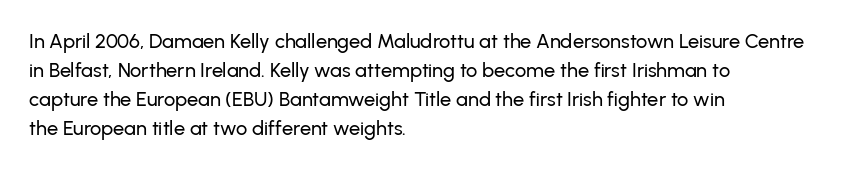
Rows of type keep a routine distance in the vertical direction. Is the block centered? No — it sits flush against the left margin. No italicization has been applied; the sample stays upright. Letters rest on an invisible, unmarked baseline.
